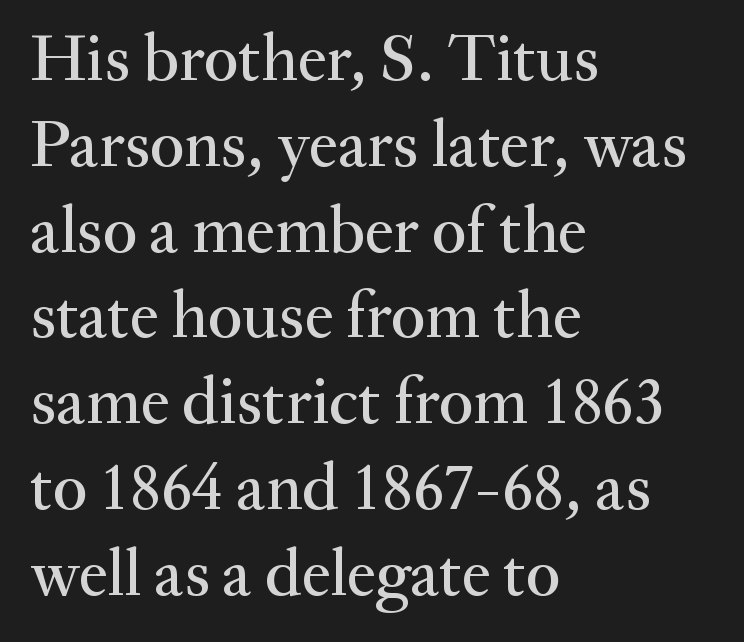
Q: Is the text italic (slanted)? A: No, it is upright.
Q: Is the typeface a serif or a sans-serif typeface? A: Serif.
Q: Is the text underlined? A: No.
Q: How is the paragraph aligned? A: Left-aligned.
Q: Is the spacing between letters normal or unusually wide? A: Normal.
Q: Is the spacing between lines tight, normal or loose? A: Normal.
Q: Width (condensed, normal, or wide)? A: Normal.
Q: Stroke contrast? A: Medium.
Q: x-height? A: Small.
Q: Monospaced? A: No.
